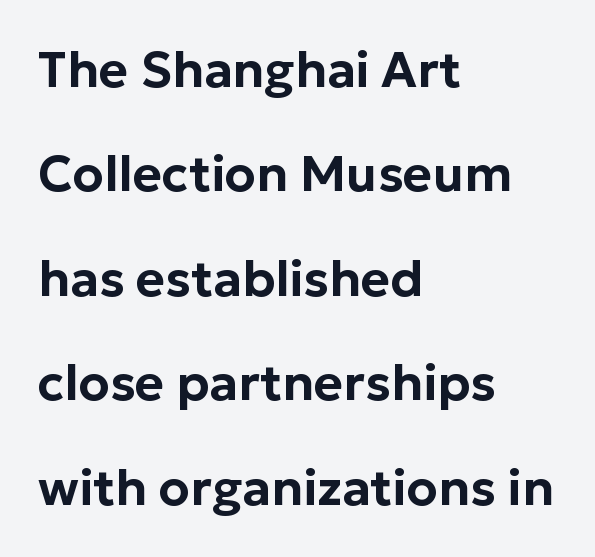
The image shows 50 px sans-serif type, upright; set left-aligned, loose line spacing (2.09x), normal letter spacing, not underlined; low stroke contrast and a medium x-height.
